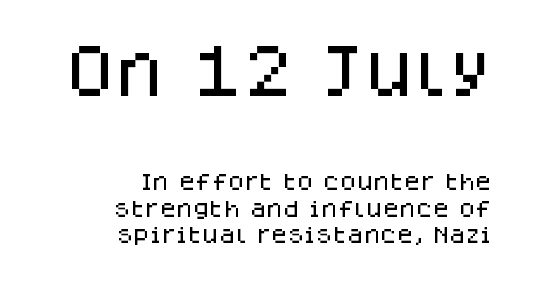
{"serif": "no", "italic": "no", "width": "normal", "stroke_contrast": "low", "x_height": "large", "monospaced": "no", "underline": "no", "align": "right", "line_spacing": "normal", "line_spacing_ratio": 1.42, "letter_spacing": "normal", "letter_spacing_em": 0.0, "larger_block": "first", "size_ratio": 3.0, "glyph_px": 57}
